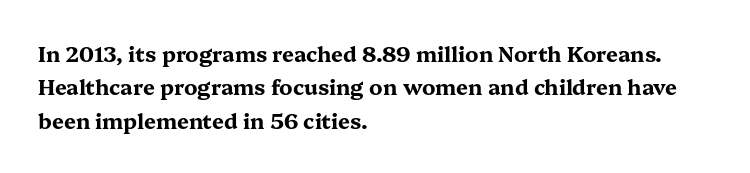
Q: Is the text bold? A: Yes.
Q: Is the text italic (slanted)? A: No, it is upright.
Q: Is the text underlined? A: No.
Q: How is the paragraph aligned? A: Left-aligned.
Q: Is the spacing between letters normal or unusually wide? A: Normal.
Q: Is the spacing between lines tight, normal or loose? A: Normal.
